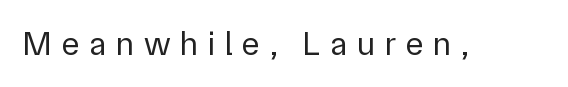
The image shows 34 px regular-weight sans-serif type, upright; set unusually wide letter spacing (+0.28 em), not underlined; low stroke contrast and a medium x-height.
